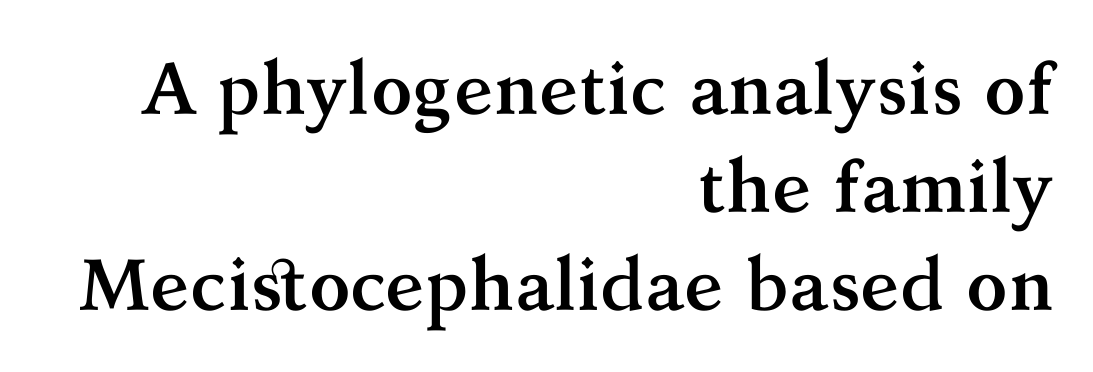
The image shows 73 px semibold serif type, upright; set right-aligned, normal line spacing (1.34x), normal letter spacing, not underlined; medium stroke contrast and a medium x-height.
